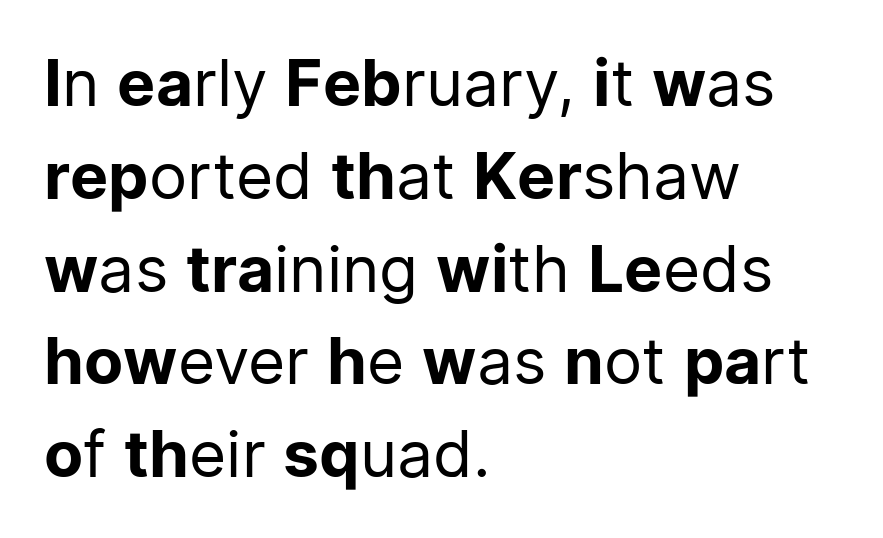
Q: Is the text bold? A: No.
Q: Is the text italic (slanted)? A: No, it is upright.
Q: Is the typeface a serif or a sans-serif typeface? A: Sans-serif.
Q: Is the text underlined? A: No.
Q: How is the paragraph aligned? A: Left-aligned.
Q: Is the spacing between letters normal or unusually wide? A: Normal.
Q: Is the spacing between lines tight, normal or loose? A: Normal.
Q: Width (condensed, normal, or wide)? A: Normal.
Q: Stroke contrast? A: Low.
Q: x-height? A: Medium.
Q: Monospaced? A: No.
